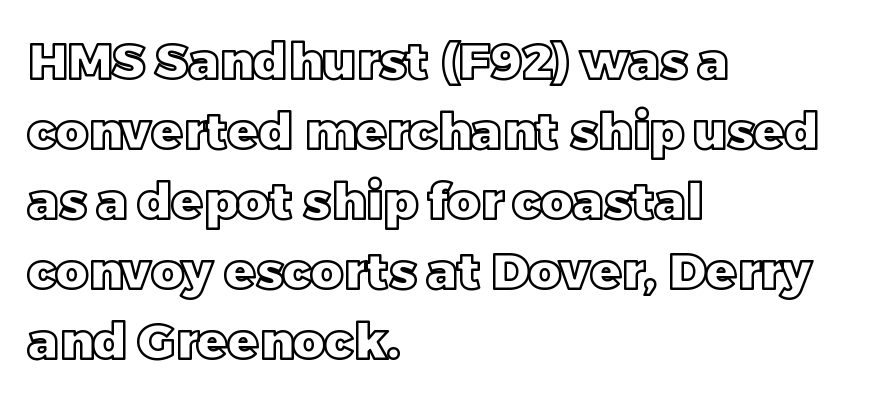
Q: Is the text italic (slanted)? A: No, it is upright.
Q: Is the text underlined? A: No.
Q: How is the paragraph aligned? A: Left-aligned.
Q: Is the spacing between letters normal or unusually wide? A: Normal.
Q: Is the spacing between lines tight, normal or loose? A: Normal.
Q: Width (condensed, normal, or wide)? A: Normal.
Q: x-height? A: Large.
Q: Monospaced? A: No.
